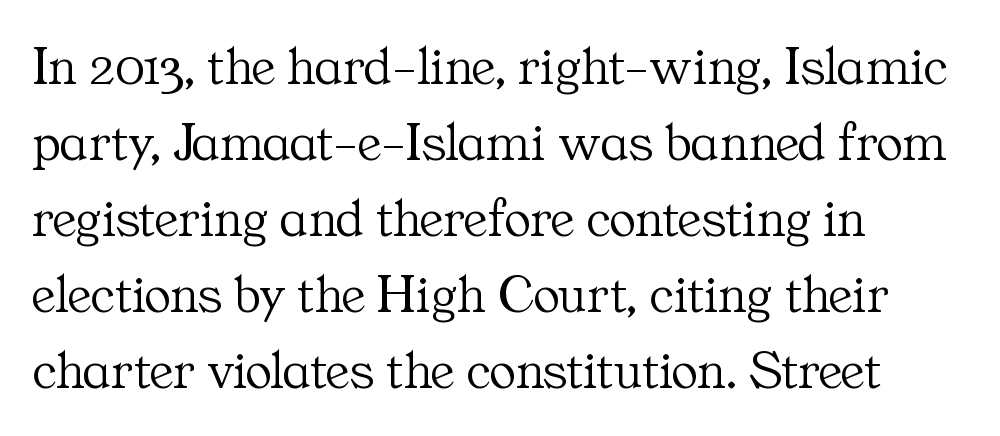
Q: Is the text bold? A: No.
Q: Is the text italic (slanted)? A: No, it is upright.
Q: Is the typeface a serif or a sans-serif typeface? A: Serif.
Q: Is the text underlined? A: No.
Q: How is the paragraph aligned? A: Left-aligned.
Q: Is the spacing between letters normal or unusually wide? A: Normal.
Q: Is the spacing between lines tight, normal or loose? A: Normal.
Q: Width (condensed, normal, or wide)? A: Normal.
Q: Stroke contrast? A: Medium.
Q: x-height? A: Medium.
Q: Monospaced? A: No.
